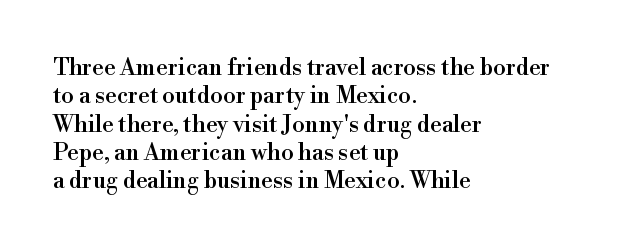
One-word summary of the alignment: left. These lines keep a tight, regular rhythm from letter to letter. Letters rest on an invisible, unmarked baseline. In terms of posture, this sample is upright.
